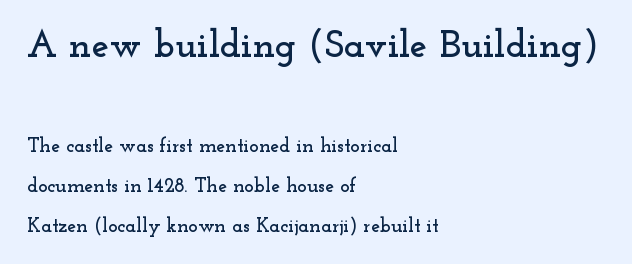
The image shows 39 px wide serif type, upright; set left-aligned, loose line spacing (2.01x), normal letter spacing, not underlined; the first (top) block is 1.95x larger; low stroke contrast and a small x-height.
